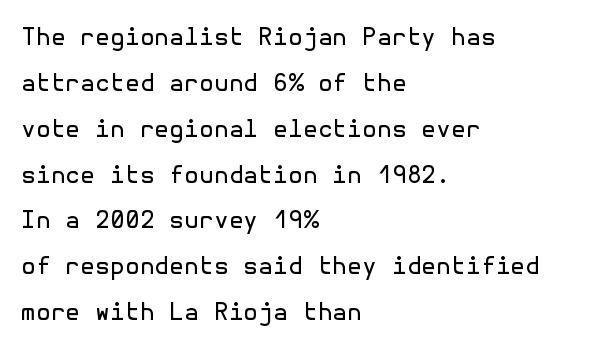
{"italic": "no", "bold": "no", "underline": "no", "align": "left", "line_spacing": "loose", "line_spacing_ratio": 1.91, "letter_spacing": "normal", "letter_spacing_em": 0.0, "glyph_px": 24}
